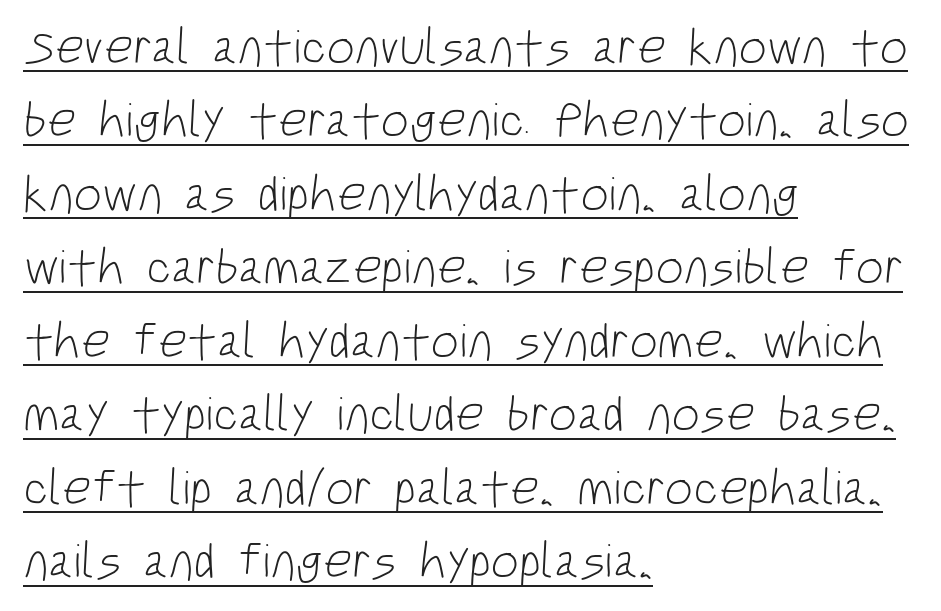
The image shows 50 px light, condensed sans-serif type; set left-aligned, normal line spacing (1.47x), normal letter spacing, underlined; low stroke contrast and a large x-height.
